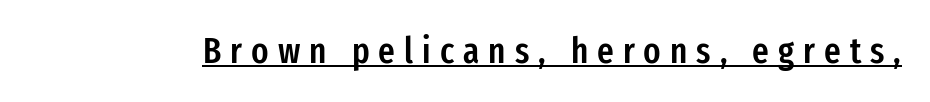
The image shows 36 px semibold, condensed sans-serif type, upright; set unusually wide letter spacing (+0.25 em), underlined; low stroke contrast and a medium x-height.
